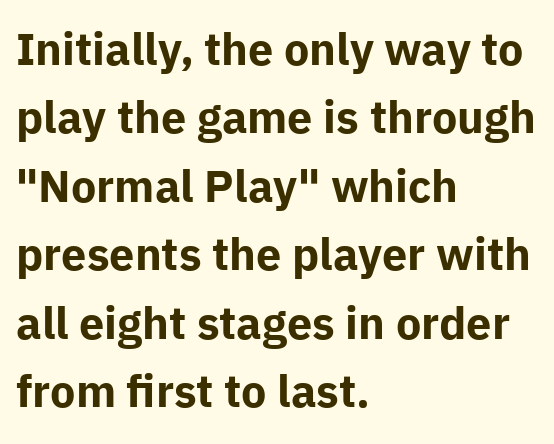
Q: Is the text bold? A: Yes.
Q: Is the text italic (slanted)? A: No, it is upright.
Q: Is the typeface a serif or a sans-serif typeface? A: Sans-serif.
Q: Is the text underlined? A: No.
Q: How is the paragraph aligned? A: Left-aligned.
Q: Is the spacing between letters normal or unusually wide? A: Normal.
Q: Is the spacing between lines tight, normal or loose? A: Normal.
Q: Width (condensed, normal, or wide)? A: Normal.
Q: Stroke contrast? A: Low.
Q: x-height? A: Medium.
Q: Monospaced? A: No.
